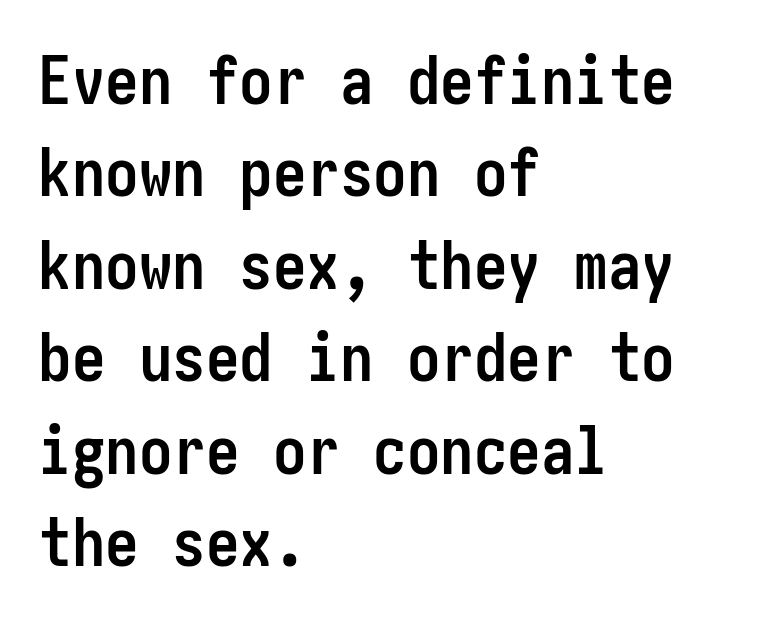
{"serif": "no", "italic": "no", "bold": "yes", "weight": "semibold", "width": "condensed", "stroke_contrast": "low", "x_height": "medium", "underline": "no", "align": "left", "line_spacing": "normal", "line_spacing_ratio": 1.38, "letter_spacing": "normal", "letter_spacing_em": 0.0, "glyph_px": 67}
